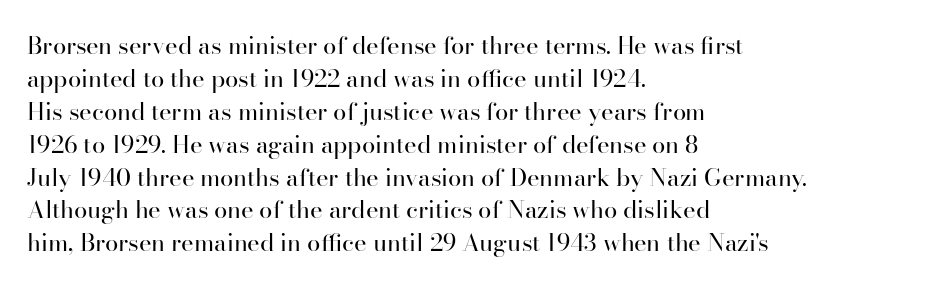
The image shows 24 px text type, upright; set left-aligned, normal line spacing (1.37x), normal letter spacing, not underlined.
